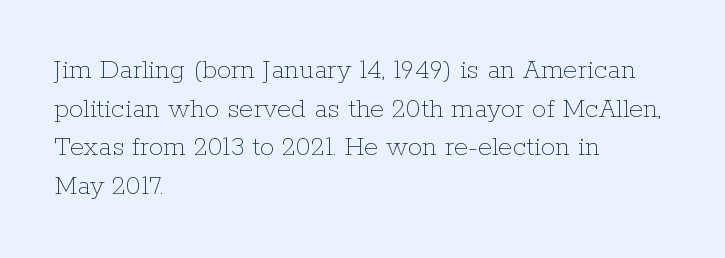
No italicization has been applied; the sample stays upright. Each letter keeps its own natural width here, so spacing adapts to shape. Regarding leading, the lines here are spaced in the standard way. Reading down the block, your eye returns to a fixed left position each line. The foot of each line stays bare and open. You could call the tracking neutral — neither tight nor loose.
